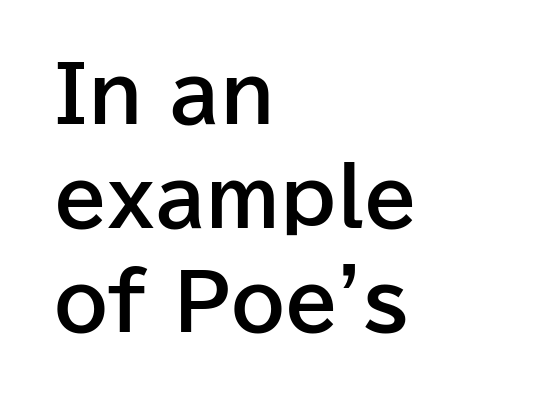
Q: Is the text bold? A: Yes.
Q: Is the text italic (slanted)? A: No, it is upright.
Q: Is the typeface a serif or a sans-serif typeface? A: Sans-serif.
Q: Is the text underlined? A: No.
Q: How is the paragraph aligned? A: Left-aligned.
Q: Is the spacing between letters normal or unusually wide? A: Normal.
Q: Is the spacing between lines tight, normal or loose? A: Normal.
Q: Width (condensed, normal, or wide)? A: Normal.
Q: Stroke contrast? A: Low.
Q: x-height? A: Medium.
Q: Monospaced? A: No.
